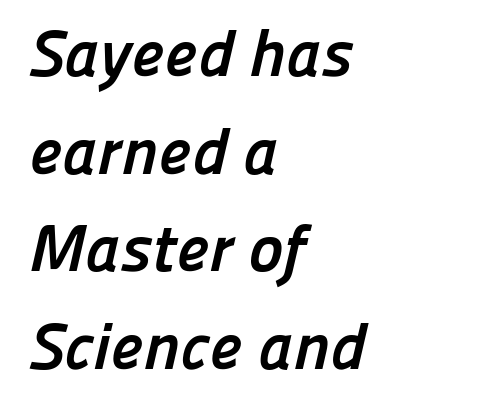
Observe the ordinary spacing: letters are neighbours, not strangers. Is there much room between lines? A standard amount, neither cramped nor airy. A clean baseline with only descenders dipping below it. Think of a printed novel: that variable character pitch is what you see here. Observe the absence of serifs on each vertical stroke in this sample. These words are printed bold, with thick strokes throughout.
